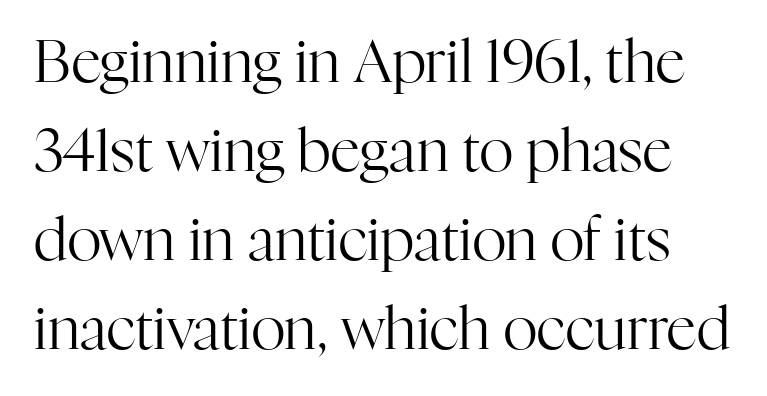
{"serif": "yes", "italic": "no", "bold": "no", "weight": "regular", "width": "normal", "stroke_contrast": "high", "x_height": "medium", "monospaced": "no", "underline": "no", "line_spacing": "normal", "line_spacing_ratio": 1.51, "letter_spacing": "normal", "letter_spacing_em": 0.0, "glyph_px": 59}
